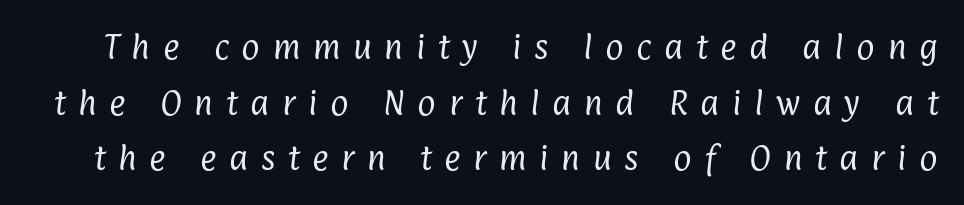
Q: Is the text bold? A: No.
Q: Is the typeface a serif or a sans-serif typeface? A: Sans-serif.
Q: Is the text underlined? A: No.
Q: Is the spacing between letters normal or unusually wide? A: Unusually wide.
Q: Is the spacing between lines tight, normal or loose? A: Loose.
Q: Width (condensed, normal, or wide)? A: Condensed.
Q: Stroke contrast? A: Low.
Q: x-height? A: Medium.
Q: Monospaced? A: No.
